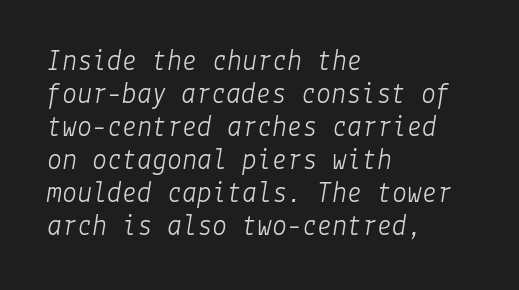
Q: Is the text bold? A: No.
Q: Is the text italic (slanted)? A: Yes, it leans right by about 9 degrees.
Q: Is the text underlined? A: No.
Q: How is the paragraph aligned? A: Left-aligned.
Q: Is the spacing between letters normal or unusually wide? A: Normal.
Q: Is the spacing between lines tight, normal or loose? A: Tight.
Q: Width (condensed, normal, or wide)? A: Normal.
Q: Stroke contrast? A: Low.
Q: x-height? A: Medium.
